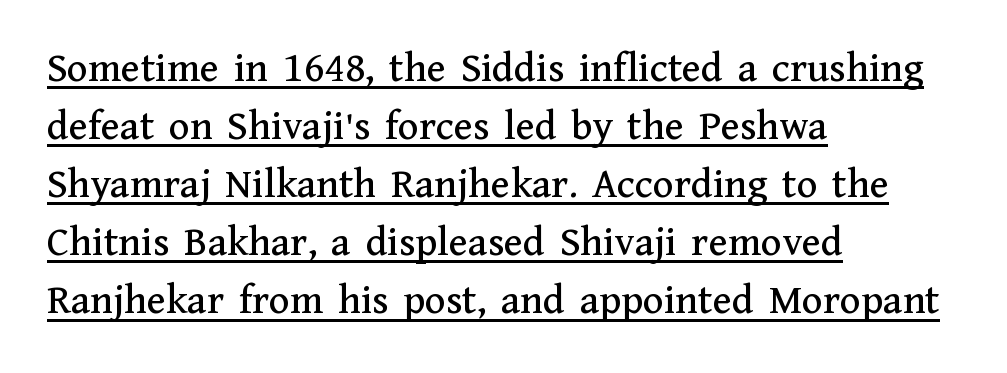
The image shows 43 px serif type, upright; set left-aligned, normal line spacing (1.35x), normal letter spacing, underlined; medium stroke contrast and a medium x-height.
